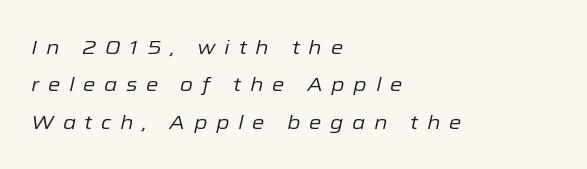
The image shows 20 px text type, italic (leaning right); set left-aligned, line spacing 1.87x, unusually wide letter spacing (+0.43 em), not underlined.
